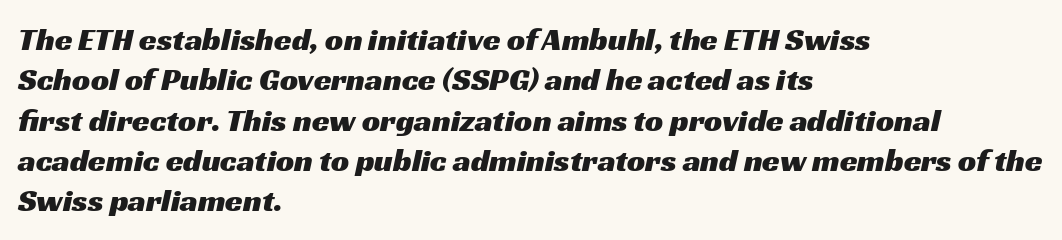
The image shows 32 px wide sans-serif type; set left-aligned, normal line spacing (1.26x), normal letter spacing, not underlined; medium stroke contrast and a medium x-height.
